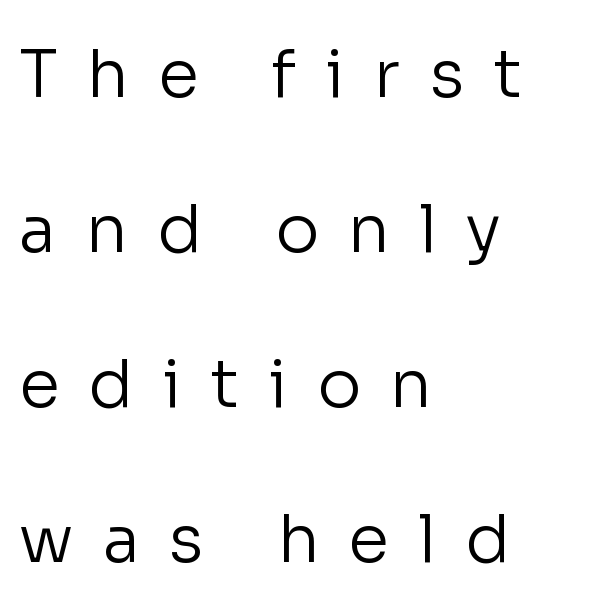
Q: Is the text bold? A: No.
Q: Is the text italic (slanted)? A: No, it is upright.
Q: Is the typeface a serif or a sans-serif typeface? A: Sans-serif.
Q: Is the text underlined? A: No.
Q: How is the paragraph aligned? A: Left-aligned.
Q: Is the spacing between letters normal or unusually wide? A: Unusually wide.
Q: Is the spacing between lines tight, normal or loose? A: Loose.
Q: Width (condensed, normal, or wide)? A: Normal.
Q: Stroke contrast? A: Low.
Q: x-height? A: Medium.
Q: Monospaced? A: No.
